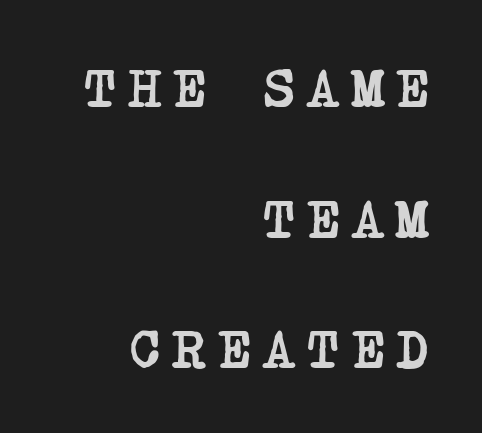
Q: Is the text bold? A: Yes.
Q: Is the typeface a serif or a sans-serif typeface? A: Serif.
Q: Is the text underlined? A: No.
Q: How is the paragraph aligned? A: Right-aligned.
Q: Is the spacing between letters normal or unusually wide? A: Unusually wide.
Q: Is the spacing between lines tight, normal or loose? A: Loose.
Q: Width (condensed, normal, or wide)? A: Condensed.
Q: Stroke contrast? A: Low.
Q: x-height? A: Large.
